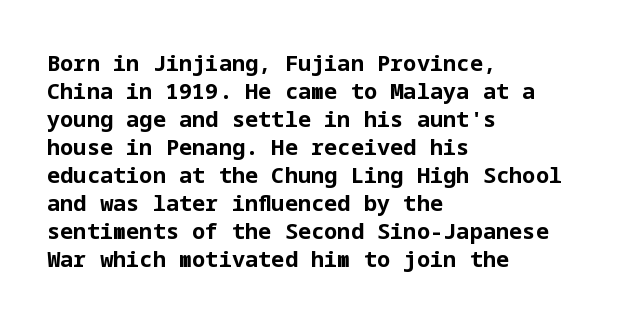
Q: Is the text bold? A: Yes.
Q: Is the text italic (slanted)? A: No, it is upright.
Q: Is the text underlined? A: No.
Q: How is the paragraph aligned? A: Left-aligned.
Q: Is the spacing between letters normal or unusually wide? A: Normal.
Q: Is the spacing between lines tight, normal or loose? A: Normal.
